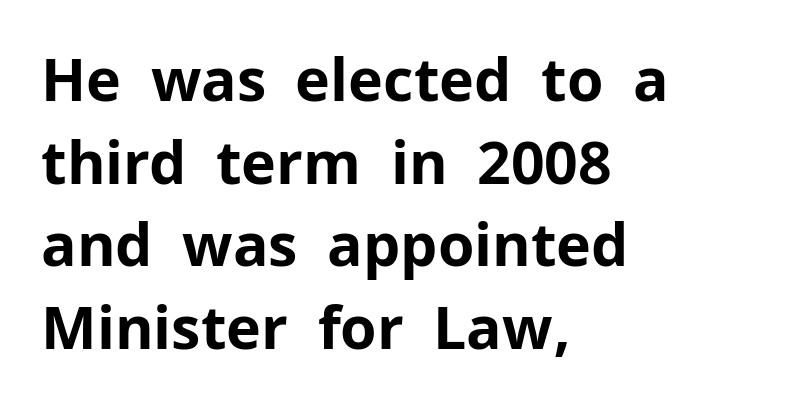
Q: Is the text bold? A: Yes.
Q: Is the text italic (slanted)? A: No, it is upright.
Q: Is the typeface a serif or a sans-serif typeface? A: Sans-serif.
Q: Is the text underlined? A: No.
Q: How is the paragraph aligned? A: Left-aligned.
Q: Is the spacing between letters normal or unusually wide? A: Normal.
Q: Is the spacing between lines tight, normal or loose? A: Normal.
Q: Width (condensed, normal, or wide)? A: Normal.
Q: Stroke contrast? A: Low.
Q: x-height? A: Medium.
Q: Monospaced? A: No.
